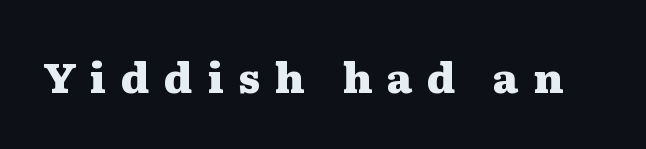
{"serif": "yes", "italic": "no", "bold": "yes", "weight": "heavy", "width": "wide", "stroke_contrast": "medium", "x_height": "medium", "monospaced": "no", "underline": "no", "letter_spacing": "wide", "letter_spacing_em": 0.35, "glyph_px": 42}
